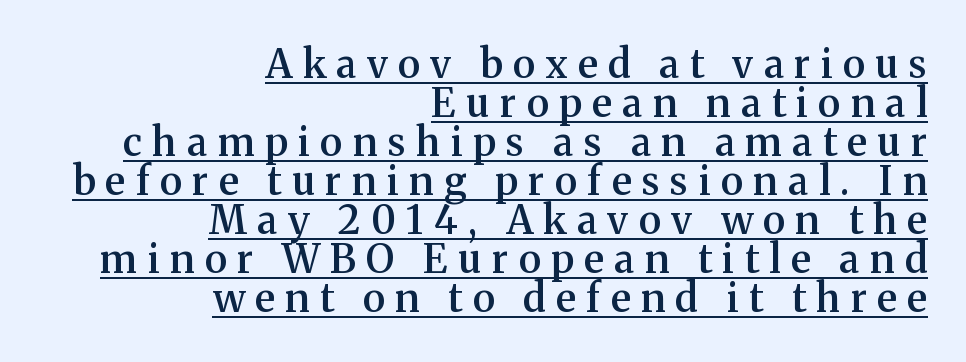
Q: Is the text bold? A: Semi-bold.
Q: Is the text italic (slanted)? A: No, it is upright.
Q: Is the typeface a serif or a sans-serif typeface? A: Serif.
Q: Is the text underlined? A: Yes.
Q: How is the paragraph aligned? A: Right-aligned.
Q: Is the spacing between letters normal or unusually wide? A: Unusually wide.
Q: Is the spacing between lines tight, normal or loose? A: Tight.
Q: Width (condensed, normal, or wide)? A: Normal.
Q: Stroke contrast? A: Medium.
Q: x-height? A: Medium.
Q: Monospaced? A: No.
